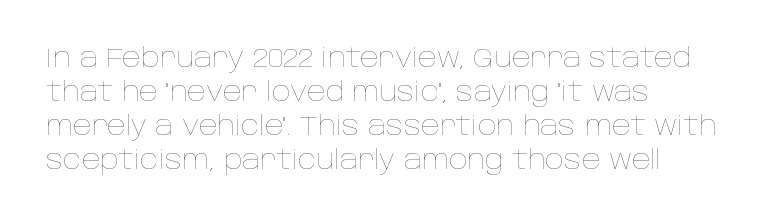
{"italic": "no", "bold": "no", "underline": "no", "align": "left", "line_spacing": "normal", "line_spacing_ratio": 1.31, "letter_spacing": "normal", "letter_spacing_em": 0.0, "glyph_px": 26}
